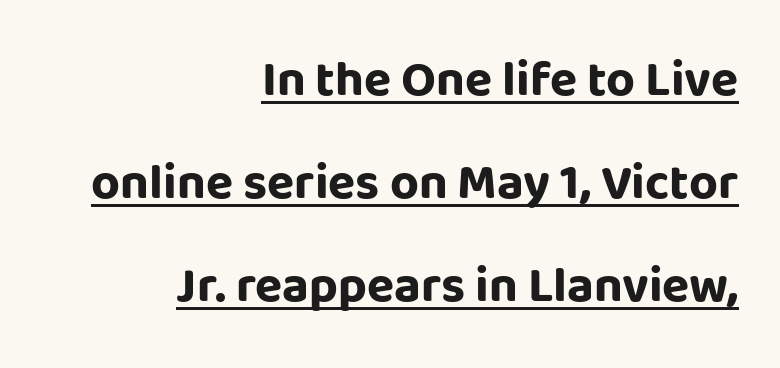
The image shows 50 px bold sans-serif type, upright; set right-aligned, loose line spacing (2.06x), normal letter spacing, underlined; low stroke contrast and a large x-height.
